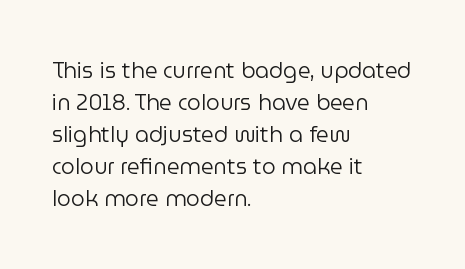
Weight: in the light-to-regular range. These lines keep a tight, regular rhythm from letter to letter. Any mark beneath the type? The region is blank. Left-aligned paragraph, ragged on the right. If you drew a line through each stem, it would be perfectly vertical. Honestly, the row spacing looks completely unremarkable.
